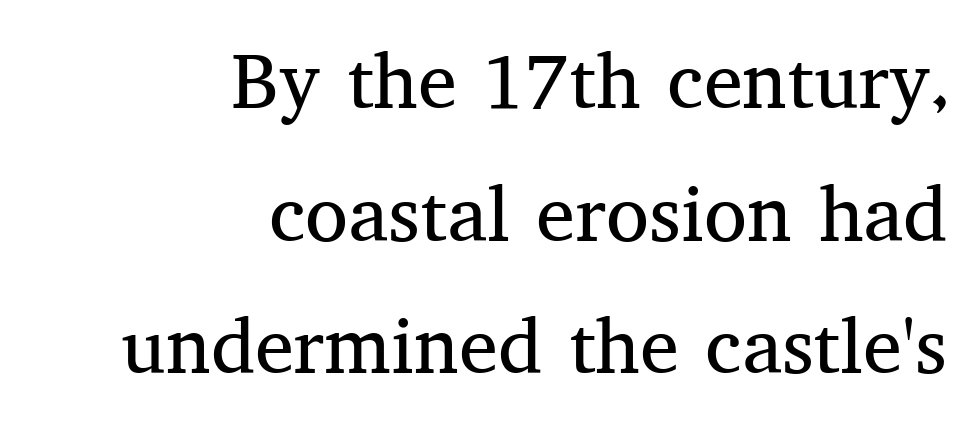
{"serif": "yes", "italic": "no", "bold": "no", "weight": "regular", "width": "normal", "stroke_contrast": "medium", "x_height": "medium", "monospaced": "no", "underline": "no", "align": "right", "line_spacing": "normal", "line_spacing_ratio": 1.7, "letter_spacing": "normal", "letter_spacing_em": 0.0, "glyph_px": 78}
